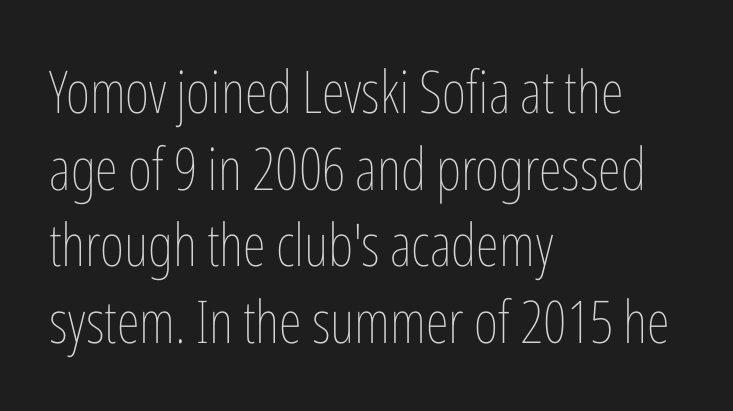
The image shows 59 px thin, condensed type, upright; set left-aligned, normal line spacing (1.3x), normal letter spacing, not underlined; low stroke contrast and a medium x-height.
